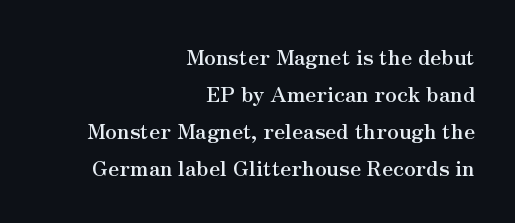
{"italic": "no", "bold": "yes", "underline": "no", "align": "right", "line_spacing_ratio": 1.76, "letter_spacing": "normal", "letter_spacing_em": 0.0, "glyph_px": 21}
